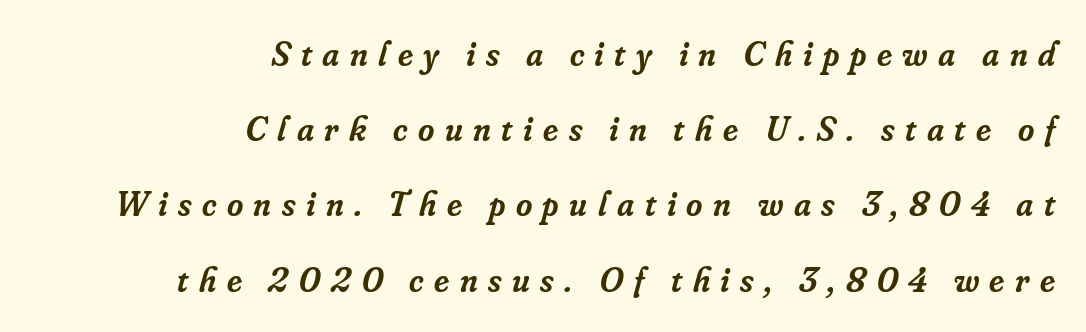
The face used here is proportionally spaced, like ordinary book or web type. A great deal of white space separates one row of letters from the next. Does the type have serifs? Yes, each stem ends in a small foot. Typeset ragged left — the right edge is the straight one. Every character sits at an angle, as italics do.
